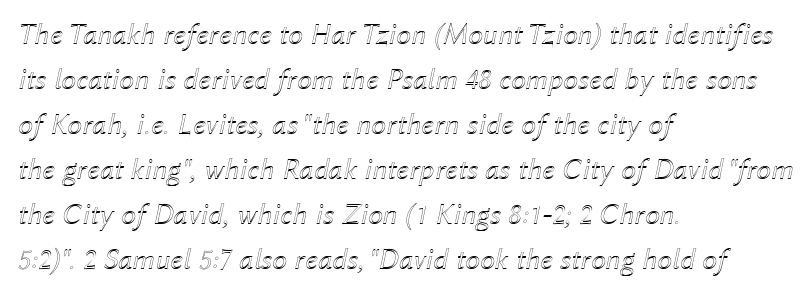
{"italic": "yes", "lean": "right", "slant_degrees": 12, "width": "normal", "x_height": "medium", "monospaced": "no", "underline": "no", "align": "left", "line_spacing": "normal", "line_spacing_ratio": 1.5, "letter_spacing": "normal", "letter_spacing_em": 0.0, "glyph_px": 30}
